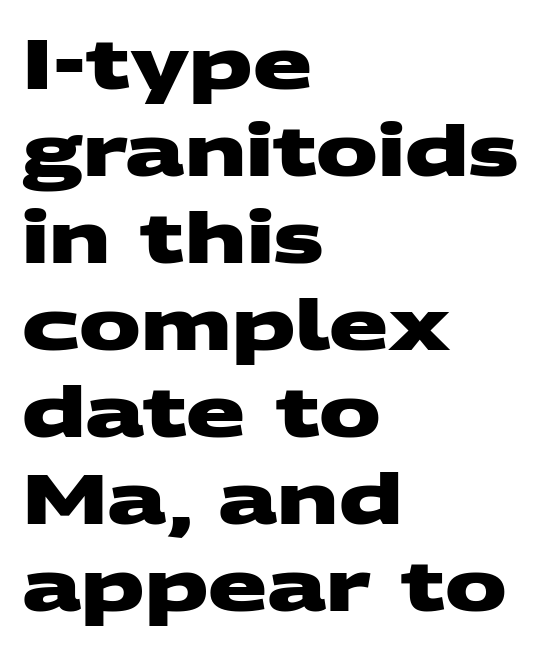
Q: Is the text bold? A: Yes.
Q: Is the typeface a serif or a sans-serif typeface? A: Sans-serif.
Q: Is the text underlined? A: No.
Q: How is the paragraph aligned? A: Left-aligned.
Q: Is the spacing between letters normal or unusually wide? A: Normal.
Q: Is the spacing between lines tight, normal or loose? A: Normal.
Q: Width (condensed, normal, or wide)? A: Wide.
Q: Stroke contrast? A: Medium.
Q: x-height? A: Large.
Q: Monospaced? A: No.
